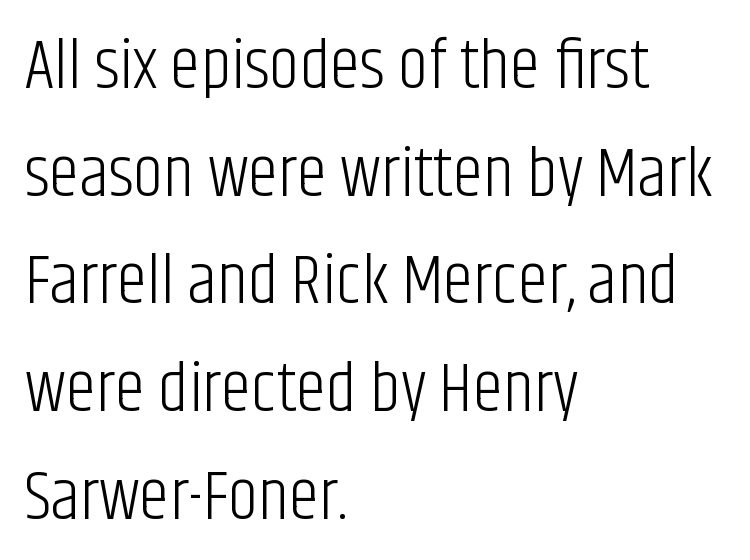
{"serif": "no", "italic": "no", "bold": "no", "weight": "light", "width": "condensed", "stroke_contrast": "low", "x_height": "large", "monospaced": "no", "underline": "no", "align": "left", "line_spacing": "normal", "line_spacing_ratio": 1.56, "letter_spacing": "normal", "letter_spacing_em": 0.0, "glyph_px": 69}
